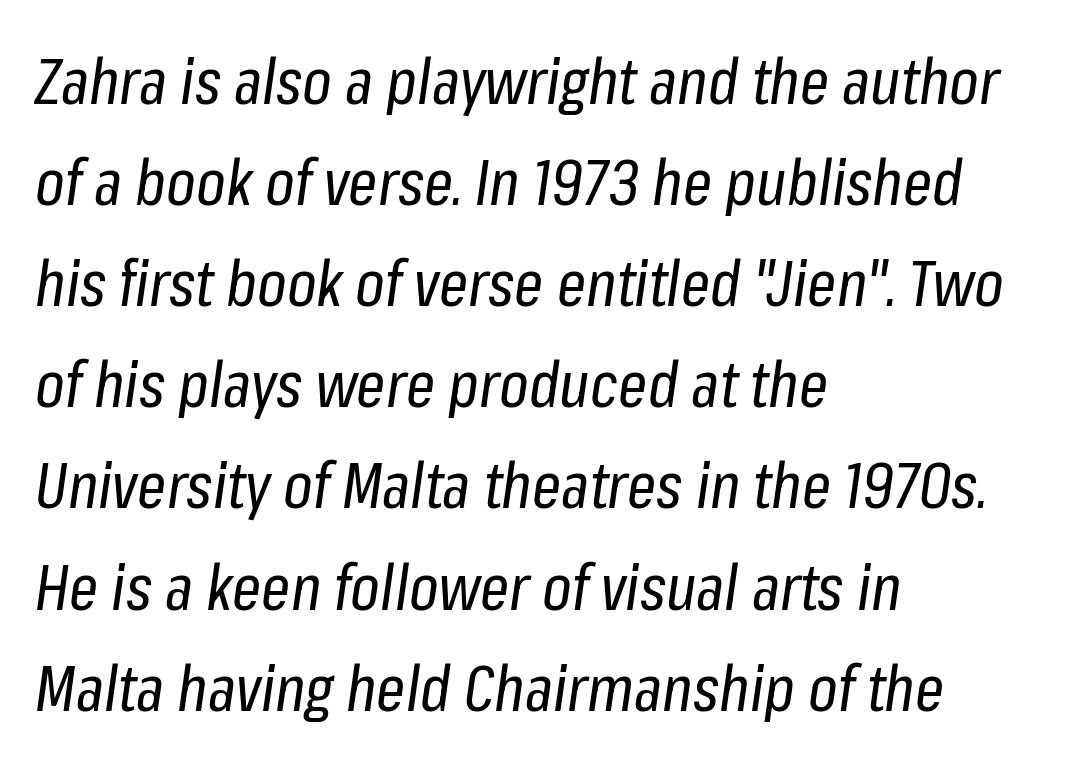
{"italic": "yes", "lean": "right", "slant_degrees": 8, "bold": "no", "weight": "regular", "width": "condensed", "stroke_contrast": "low", "x_height": "medium", "monospaced": "no", "underline": "no", "align": "left", "line_spacing": "normal", "line_spacing_ratio": 1.58, "letter_spacing": "normal", "letter_spacing_em": 0.0, "glyph_px": 64}
